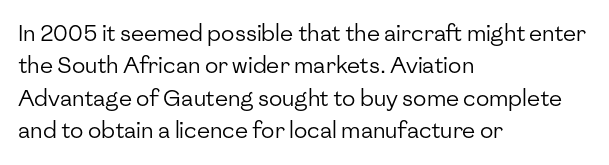
Does extra space separate the letters? No, they use regular spacing. Compared with a typical body face, this is equally light or lighter still. Casual observation: everything's shoved over to the left. This sample keeps an unexceptional amount of space between lines.
